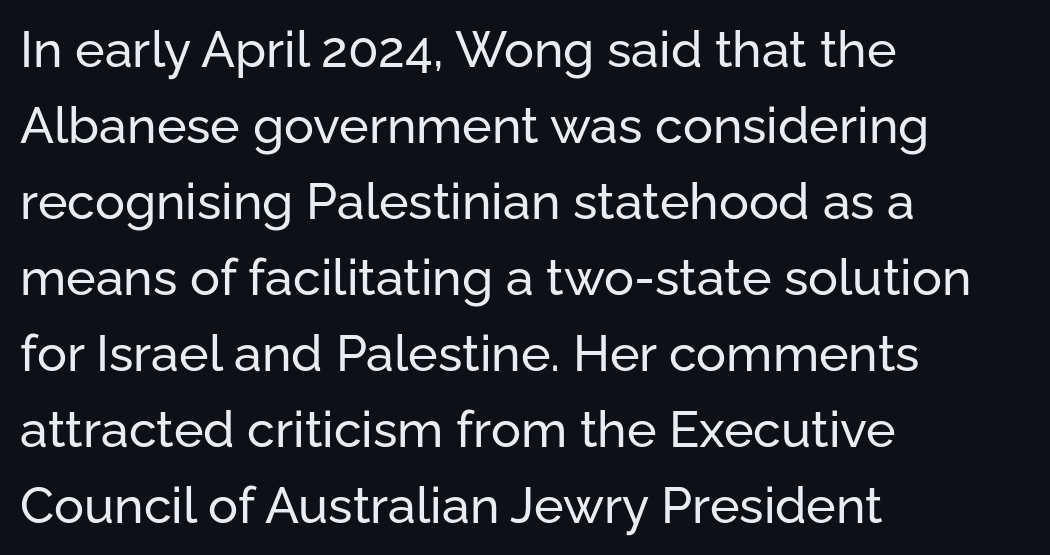
Note the varied advance widths — an 'i' is clearly narrower than an 'm'. A sans-serif font was chosen for this passage. Upright lettering throughout. Spacing between characters is what you'd get straight out of the box.
